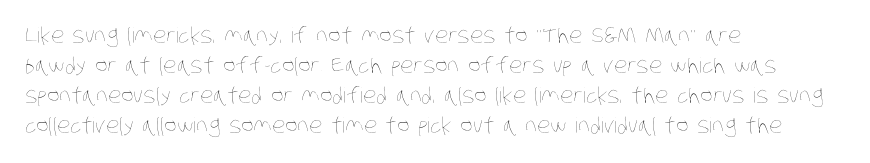
Has an underline been added? It has not. The face looks like a standard text weight, possibly lighter. The designer left line spacing at the default. Letter spacing: default.
